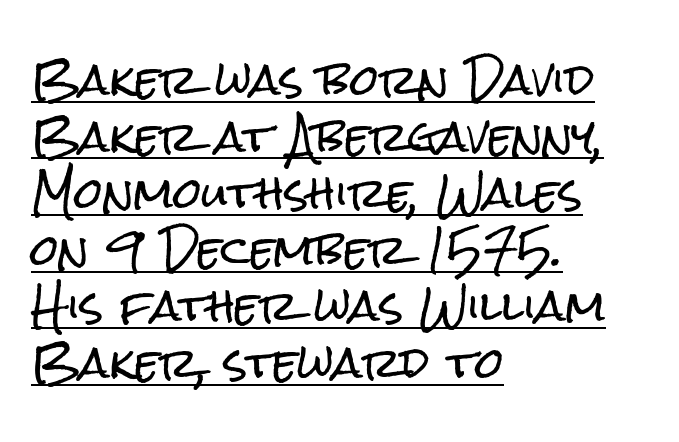
Q: Is the text italic (slanted)? A: No, it is upright.
Q: Is the typeface a serif or a sans-serif typeface? A: Sans-serif.
Q: Is the text underlined? A: Yes.
Q: How is the paragraph aligned? A: Left-aligned.
Q: Is the spacing between letters normal or unusually wide? A: Normal.
Q: Is the spacing between lines tight, normal or loose? A: Normal.
Q: Width (condensed, normal, or wide)? A: Condensed.
Q: Stroke contrast? A: Low.
Q: x-height? A: Medium.
Q: Monospaced? A: No.
